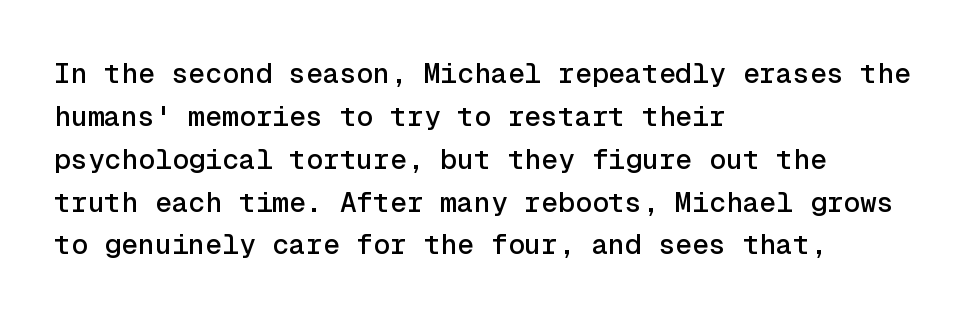
The image shows 28 px sans-serif type, upright, monospaced; set left-aligned, normal line spacing (1.53x), normal letter spacing, not underlined; a medium x-height.
